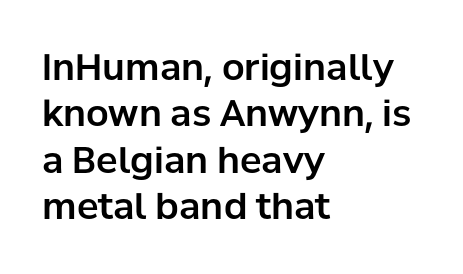
The image shows 36 px sans-serif type, upright; set left-aligned, normal line spacing (1.29x), normal letter spacing, not underlined; low stroke contrast and a medium x-height.
